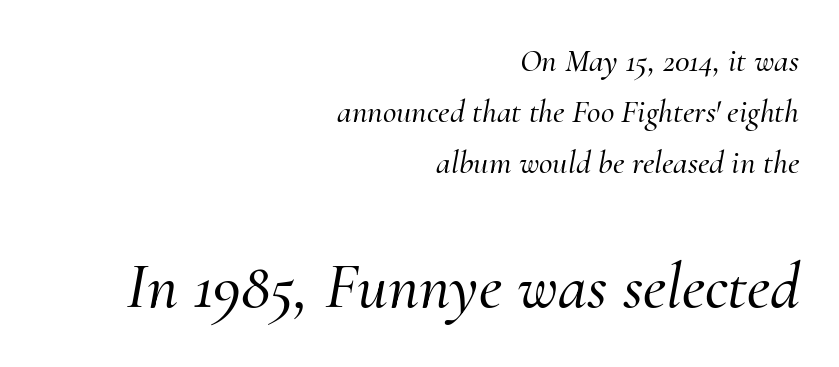
Q: Is the text italic (slanted)? A: Yes, it leans right by about 10 degrees.
Q: Is the typeface a serif or a sans-serif typeface? A: Serif.
Q: Is the text underlined? A: No.
Q: How is the paragraph aligned? A: Right-aligned.
Q: Is the spacing between letters normal or unusually wide? A: Normal.
Q: Is the spacing between lines tight, normal or loose? A: Normal.
Q: Which block of text is set in a larger size, the first (top) or the second (bottom)? A: The second (bottom) one.
Q: Width (condensed, normal, or wide)? A: Normal.
Q: Stroke contrast? A: Medium.
Q: x-height? A: Small.
Q: Monospaced? A: No.
